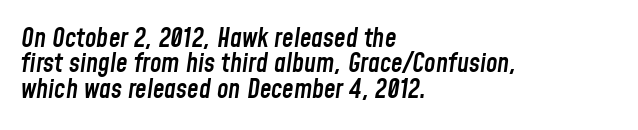
{"italic": "yes", "lean": "right", "slant_degrees": 8, "bold": "semi", "underline": "no", "align": "left", "line_spacing": "tight", "line_spacing_ratio": 0.98, "letter_spacing": "normal", "letter_spacing_em": 0.0, "glyph_px": 26}
